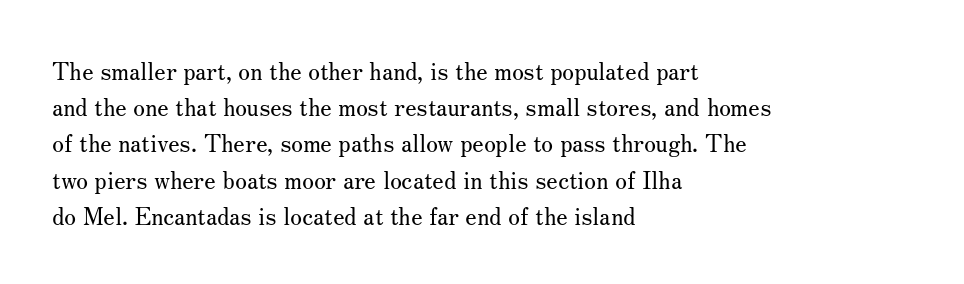
{"italic": "no", "bold": "no", "underline": "no", "align": "left", "line_spacing": "normal", "line_spacing_ratio": 1.51, "letter_spacing": "normal", "letter_spacing_em": 0.0, "glyph_px": 24}
